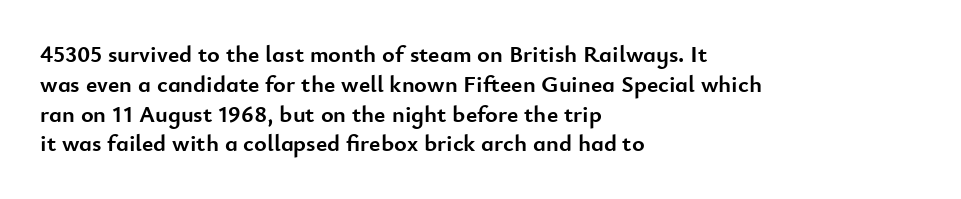
The image shows 24 px bold type, upright; set left-aligned, line spacing 1.24x, normal letter spacing, not underlined.
